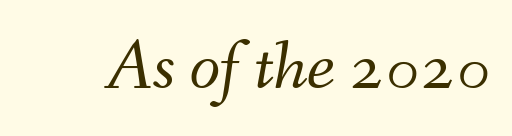
The image shows 71 px light type, italic (leaning right); set normal letter spacing, not underlined; medium stroke contrast and a small x-height.
